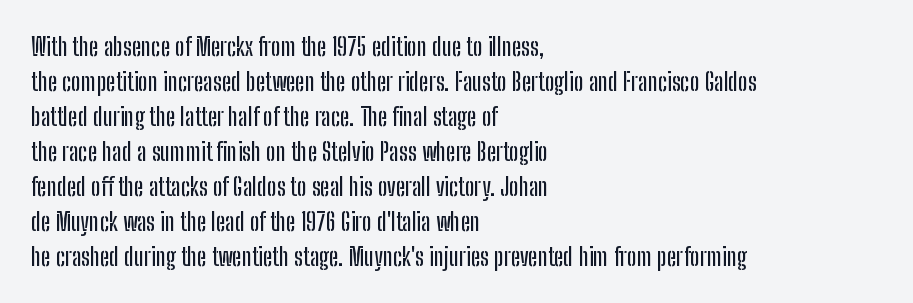
{"italic": "no", "underline": "no", "align": "left", "line_spacing": "normal", "line_spacing_ratio": 1.4, "letter_spacing": "normal", "letter_spacing_em": 0.0, "glyph_px": 25}
